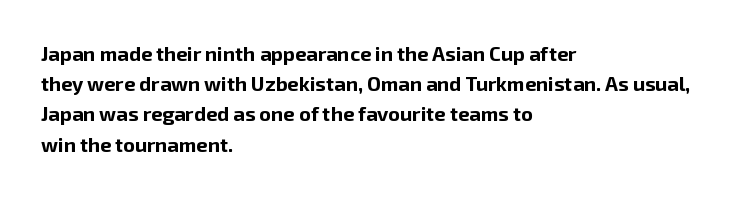
Q: Is the text bold? A: Yes.
Q: Is the text italic (slanted)? A: No, it is upright.
Q: Is the text underlined? A: No.
Q: How is the paragraph aligned? A: Left-aligned.
Q: Is the spacing between letters normal or unusually wide? A: Normal.
Q: Is the spacing between lines tight, normal or loose? A: Normal.
